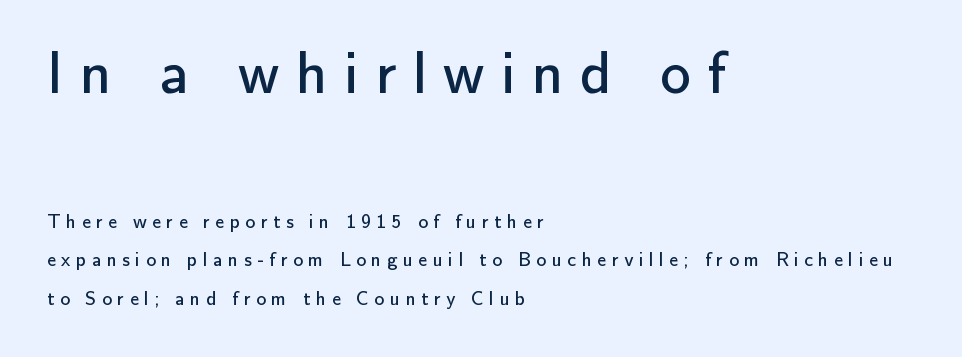
The image shows 61 px regular-weight sans-serif type, upright; set left-aligned, loose line spacing (1.92x), unusually wide letter spacing (+0.27 em), not underlined; the first (top) block is 3.05x larger; low stroke contrast and a small x-height.
